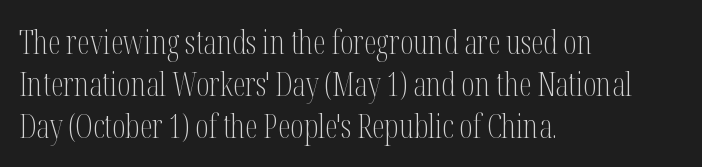
{"serif": "yes", "italic": "no", "bold": "no", "weight": "light", "width": "condensed", "stroke_contrast": "medium", "x_height": "medium", "monospaced": "no", "underline": "no", "align": "left", "line_spacing": "normal", "line_spacing_ratio": 1.31, "letter_spacing": "normal", "letter_spacing_em": 0.0, "glyph_px": 32}
